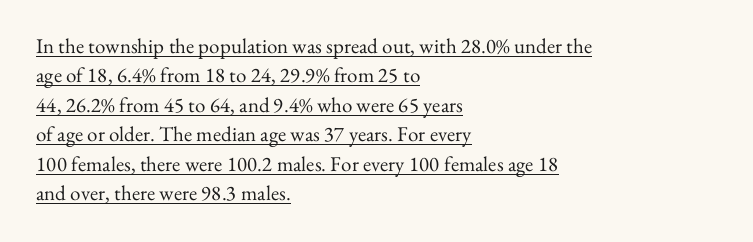
{"italic": "no", "bold": "no", "underline": "yes", "align": "left", "line_spacing": "normal", "line_spacing_ratio": 1.4, "letter_spacing": "normal", "letter_spacing_em": 0.0, "glyph_px": 21}
